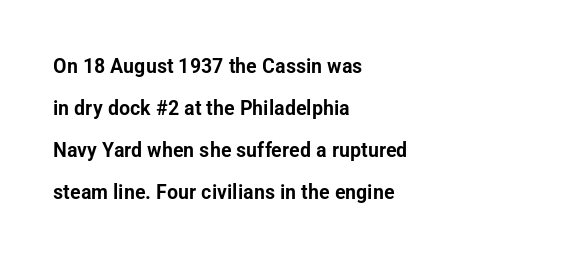
Q: Is the text italic (slanted)? A: No, it is upright.
Q: Is the text underlined? A: No.
Q: How is the paragraph aligned? A: Left-aligned.
Q: Is the spacing between letters normal or unusually wide? A: Normal.
Q: Is the spacing between lines tight, normal or loose? A: Loose.
